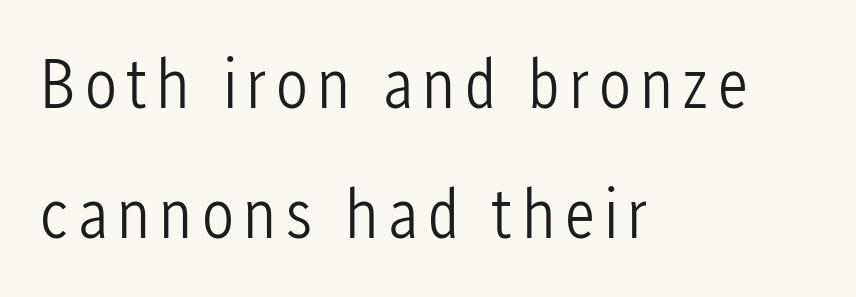
The image shows 71 px light, condensed sans-serif type, upright; set left-aligned, line spacing 1.83x, not underlined; low stroke contrast and a medium x-height.
